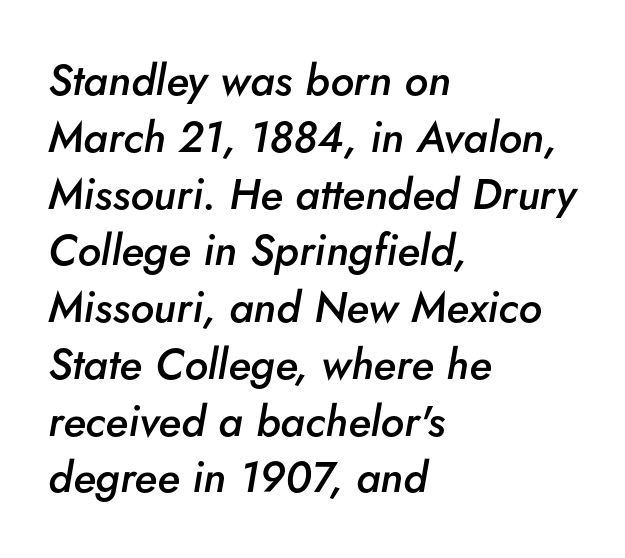
Is the block centered? No — it sits flush against the left margin. The specimen omits any rule beneath the text block's lines. Every letter is mildly thick-stroked: semibold rather than bold. Look at the tracking — it's just the regular setting, nothing added.
